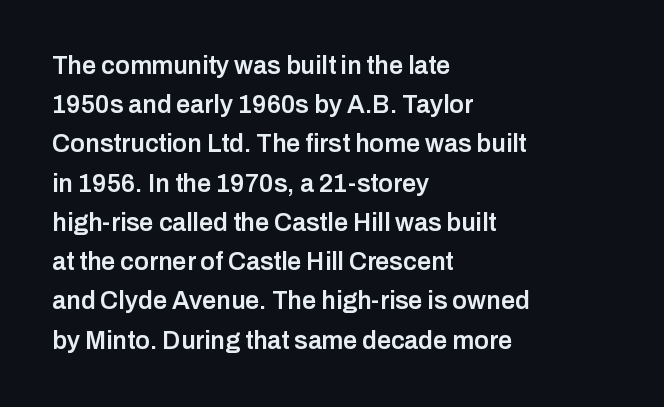
Q: Is the text bold? A: Semi-bold.
Q: Is the text italic (slanted)? A: No, it is upright.
Q: Is the text underlined? A: No.
Q: How is the paragraph aligned? A: Left-aligned.
Q: Is the spacing between letters normal or unusually wide? A: Normal.
Q: Is the spacing between lines tight, normal or loose? A: Normal.
